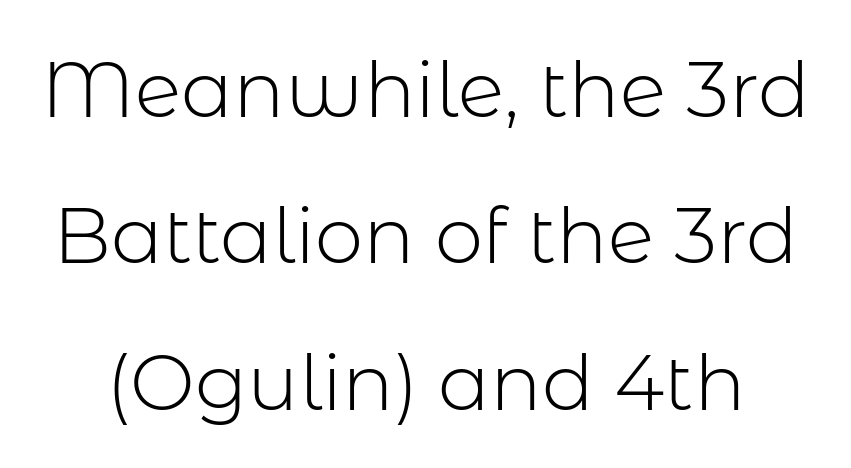
Q: Is the text bold? A: No.
Q: Is the text italic (slanted)? A: No, it is upright.
Q: Is the typeface a serif or a sans-serif typeface? A: Sans-serif.
Q: Is the text underlined? A: No.
Q: Is the spacing between letters normal or unusually wide? A: Normal.
Q: Is the spacing between lines tight, normal or loose? A: Loose.
Q: Width (condensed, normal, or wide)? A: Normal.
Q: Stroke contrast? A: Low.
Q: x-height? A: Medium.
Q: Monospaced? A: No.
